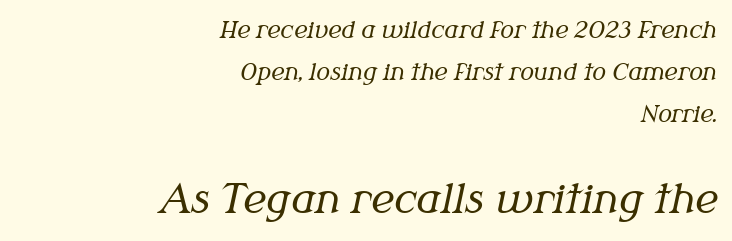
Q: Is the text bold? A: No.
Q: Is the text italic (slanted)? A: Yes, it leans right by about 12 degrees.
Q: Is the typeface a serif or a sans-serif typeface? A: Serif.
Q: Is the text underlined? A: No.
Q: How is the paragraph aligned? A: Right-aligned.
Q: Is the spacing between letters normal or unusually wide? A: Normal.
Q: Which block of text is set in a larger size, the first (top) or the second (bottom)? A: The second (bottom) one.
Q: Width (condensed, normal, or wide)? A: Normal.
Q: Stroke contrast? A: Medium.
Q: x-height? A: Medium.
Q: Monospaced? A: No.
